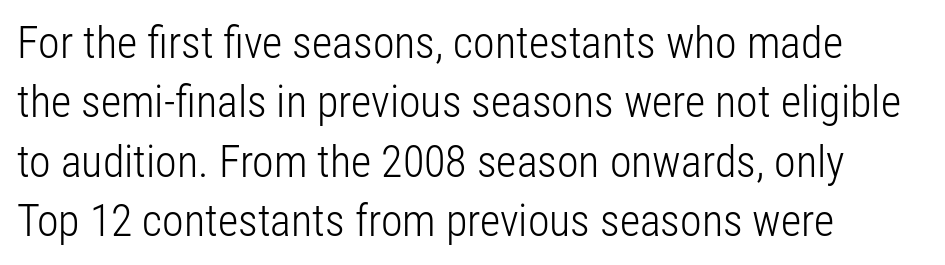
The image shows 44 px light, condensed sans-serif type, upright; set left-aligned, normal line spacing (1.35x), normal letter spacing, not underlined; low stroke contrast and a medium x-height.
